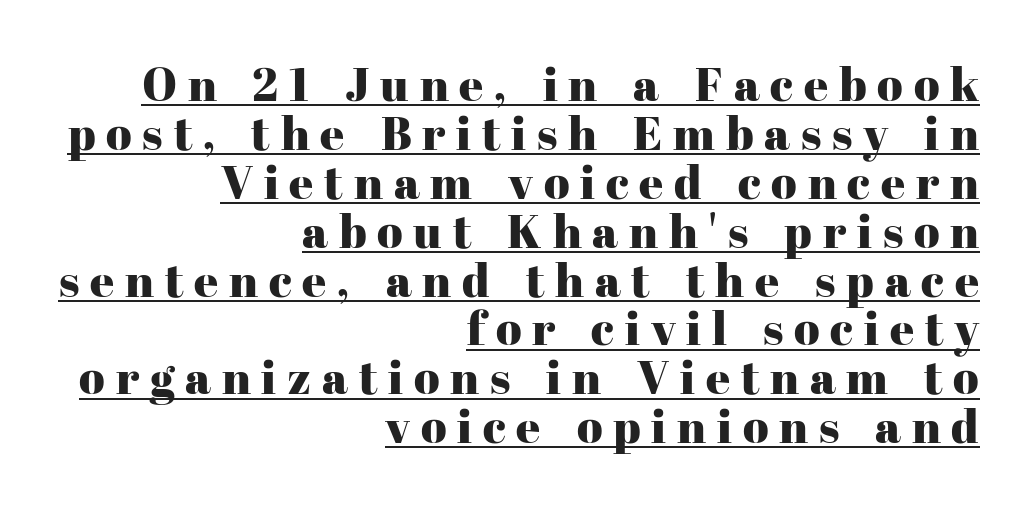
The words here are underlined. Caption: multi-line text, flush right, ragged left. The typeface chosen for these lines features serifs. Is the letter spacing exaggerated? Yes — the characters are pushed far apart. Do the characters align in a grid? No, the font is proportional. Ordinary non-slanted type is in use.
